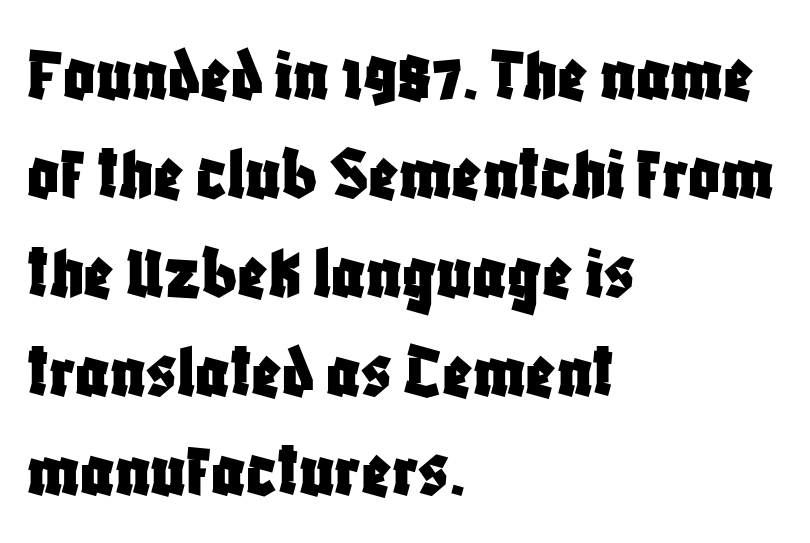
{"serif": "no", "italic": "no", "width": "condensed", "stroke_contrast": "low", "x_height": "large", "monospaced": "no", "underline": "no", "align": "left", "line_spacing": "normal", "line_spacing_ratio": 1.27, "letter_spacing": "normal", "letter_spacing_em": 0.0, "glyph_px": 78}
